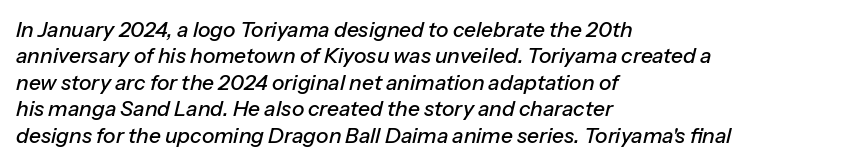
The image shows 21 px text type, italic (leaning right); set left-aligned, normal line spacing (1.26x), normal letter spacing, not underlined.
